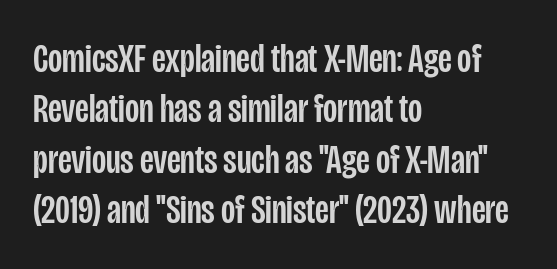
Visually the block forms a straight wall on the left and a jagged coastline on the right. Each row of text sits above clean, open space. You could not count columns in this text — the font is proportionally spaced. Nothing sits at the stroke ends, so this counts as sans-serif. The font's upright variant was chosen for this text.
